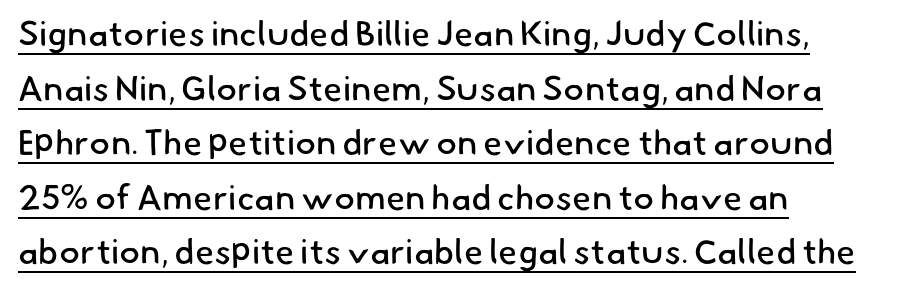
Q: Is the text bold? A: No.
Q: Is the typeface a serif or a sans-serif typeface? A: Sans-serif.
Q: Is the text underlined? A: Yes.
Q: How is the paragraph aligned? A: Left-aligned.
Q: Is the spacing between letters normal or unusually wide? A: Normal.
Q: Is the spacing between lines tight, normal or loose? A: Normal.
Q: Width (condensed, normal, or wide)? A: Normal.
Q: Stroke contrast? A: Low.
Q: x-height? A: Small.
Q: Monospaced? A: No.
